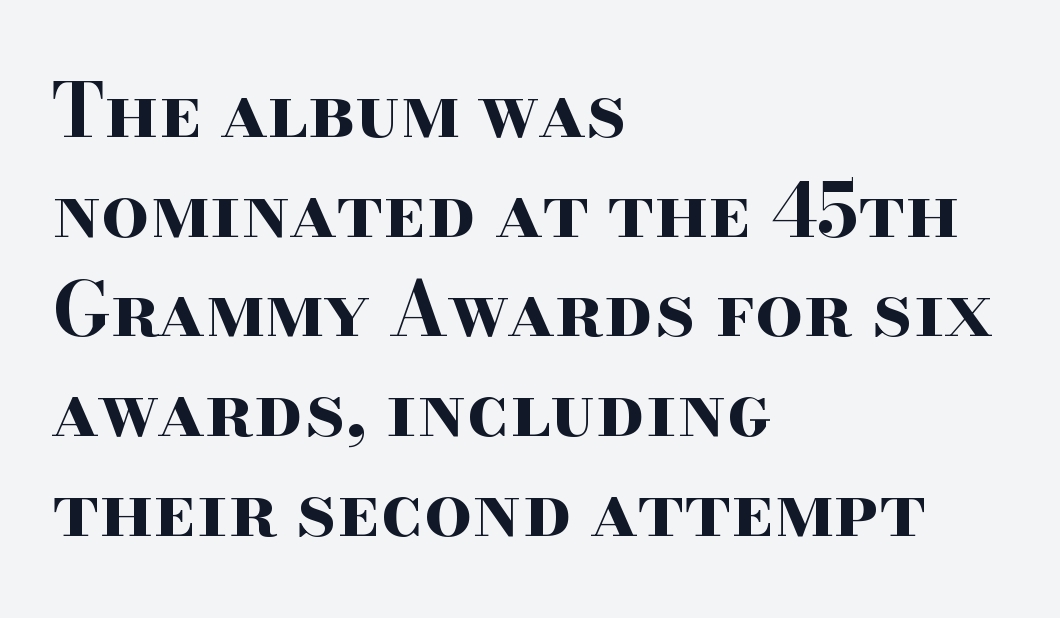
{"serif": "yes", "italic": "no", "bold": "yes", "weight": "bold", "width": "wide", "stroke_contrast": "high", "x_height": "small", "monospaced": "no", "underline": "no", "align": "left", "line_spacing": "normal", "line_spacing_ratio": 1.33, "letter_spacing": "normal", "letter_spacing_em": 0.0, "glyph_px": 75}
